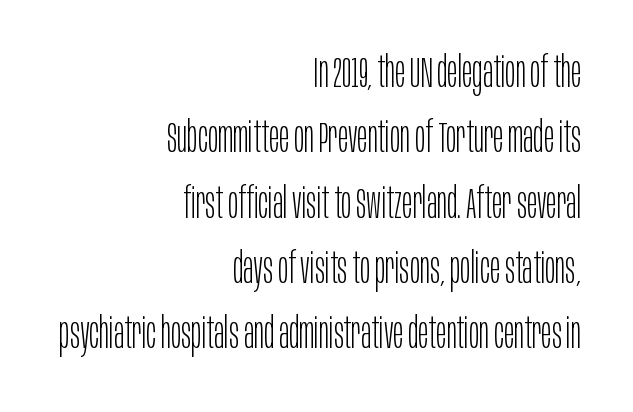
The image shows 43 px light, condensed sans-serif type, upright; set right-aligned, normal line spacing (1.52x), normal letter spacing, not underlined; low stroke contrast and a large x-height.
